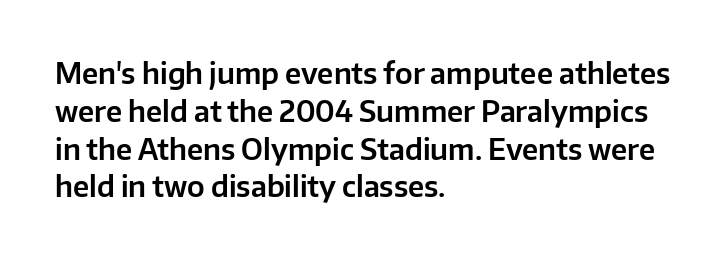
Posture: vertical. Standard letterfit; no display-style spreading of the glyphs. The zone under the glyphs is completely vacant. Each letter keeps its own natural width here, so spacing adapts to shape.
